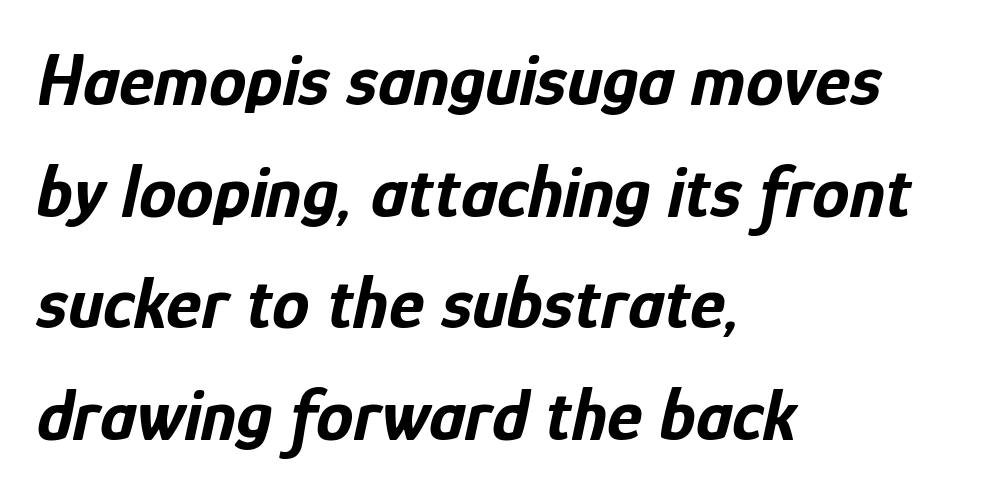
The image shows 75 px bold, condensed type, italic (leaning right); set left-aligned, normal line spacing (1.49x), normal letter spacing, not underlined; low stroke contrast and a medium x-height.
